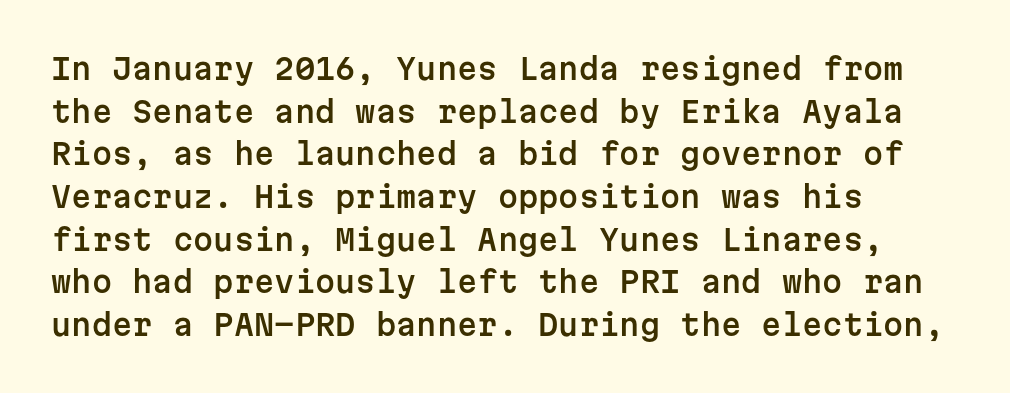
Q: Is the text italic (slanted)? A: No, it is upright.
Q: Is the typeface a serif or a sans-serif typeface? A: Sans-serif.
Q: Is the text underlined? A: No.
Q: How is the paragraph aligned? A: Left-aligned.
Q: Is the spacing between letters normal or unusually wide? A: Normal.
Q: Is the spacing between lines tight, normal or loose? A: Normal.
Q: Width (condensed, normal, or wide)? A: Normal.
Q: Stroke contrast? A: Low.
Q: x-height? A: Medium.
Q: Monospaced? A: Yes.
